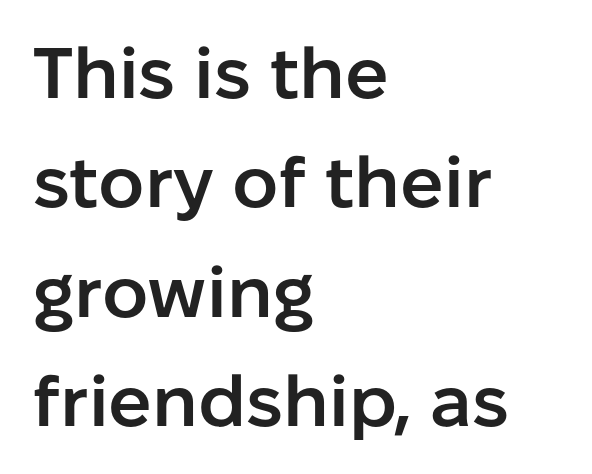
Q: Is the text bold? A: Semi-bold.
Q: Is the text italic (slanted)? A: No, it is upright.
Q: Is the typeface a serif or a sans-serif typeface? A: Sans-serif.
Q: Is the text underlined? A: No.
Q: How is the paragraph aligned? A: Left-aligned.
Q: Is the spacing between letters normal or unusually wide? A: Normal.
Q: Is the spacing between lines tight, normal or loose? A: Normal.
Q: Width (condensed, normal, or wide)? A: Normal.
Q: Stroke contrast? A: Low.
Q: x-height? A: Medium.
Q: Monospaced? A: No.
